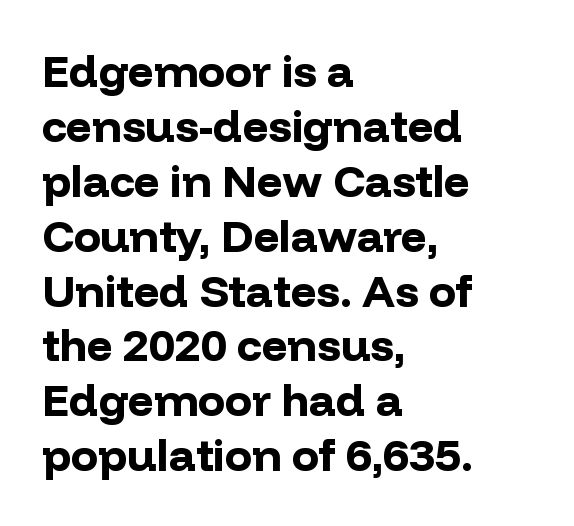
{"serif": "no", "italic": "no", "bold": "yes", "weight": "bold", "width": "normal", "stroke_contrast": "low", "x_height": "medium", "monospaced": "no", "underline": "no", "align": "left", "line_spacing_ratio": 1.22, "letter_spacing": "normal", "letter_spacing_em": 0.0, "glyph_px": 45}
